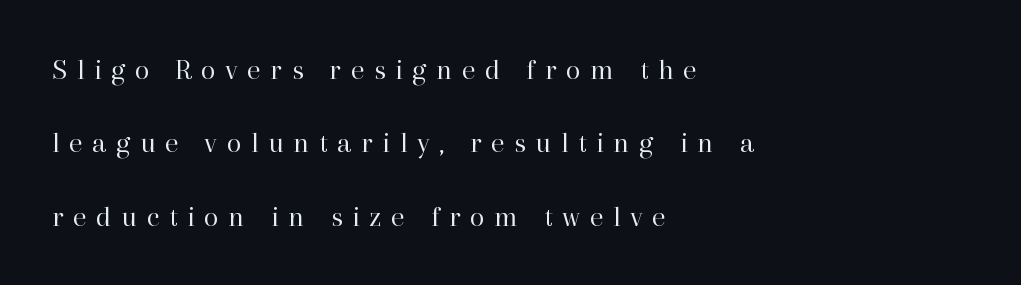
Q: Is the text bold? A: No.
Q: Is the text italic (slanted)? A: No, it is upright.
Q: Is the typeface a serif or a sans-serif typeface? A: Serif.
Q: Is the text underlined? A: No.
Q: How is the paragraph aligned? A: Left-aligned.
Q: Is the spacing between letters normal or unusually wide? A: Unusually wide.
Q: Is the spacing between lines tight, normal or loose? A: Loose.
Q: Width (condensed, normal, or wide)? A: Normal.
Q: Stroke contrast? A: High.
Q: x-height? A: Medium.
Q: Monospaced? A: No.
